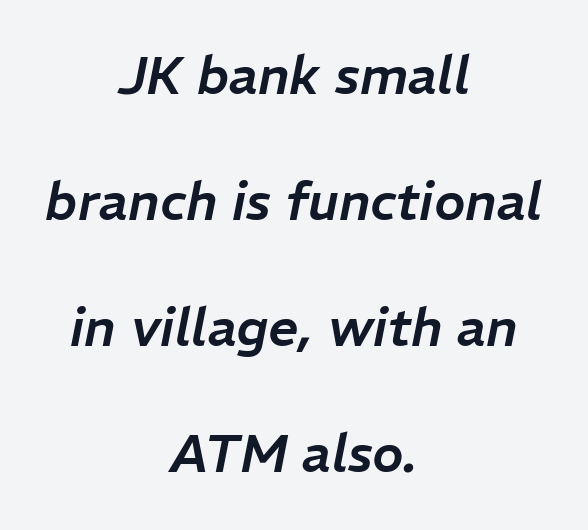
The image shows 53 px text type, italic (leaning right); set centered, loose line spacing (2.38x), normal letter spacing, not underlined; low stroke contrast and a medium x-height.
